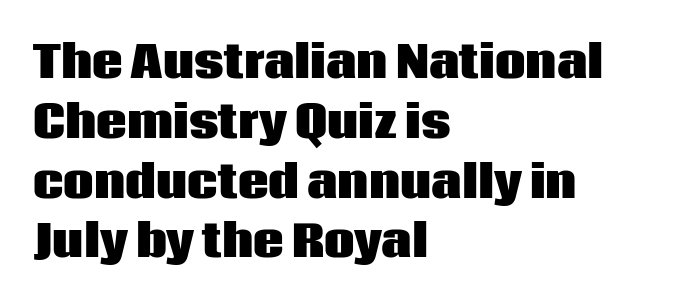
Q: Is the text bold? A: Yes.
Q: Is the text italic (slanted)? A: No, it is upright.
Q: Is the typeface a serif or a sans-serif typeface? A: Sans-serif.
Q: Is the text underlined? A: No.
Q: How is the paragraph aligned? A: Left-aligned.
Q: Is the spacing between letters normal or unusually wide? A: Normal.
Q: Is the spacing between lines tight, normal or loose? A: Normal.
Q: Width (condensed, normal, or wide)? A: Normal.
Q: Stroke contrast? A: Low.
Q: x-height? A: Large.
Q: Monospaced? A: No.
